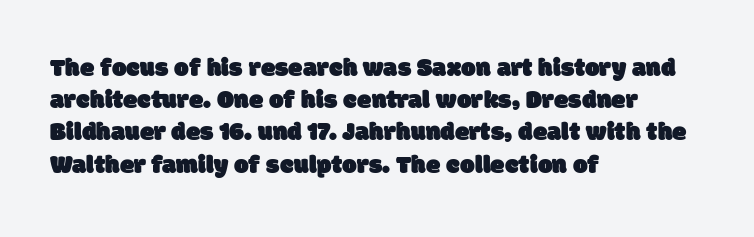
The typesetter chose a ragged-right arrangement here. There is no visible air inserted between adjacent glyphs. The zone under the glyphs is completely vacant.
